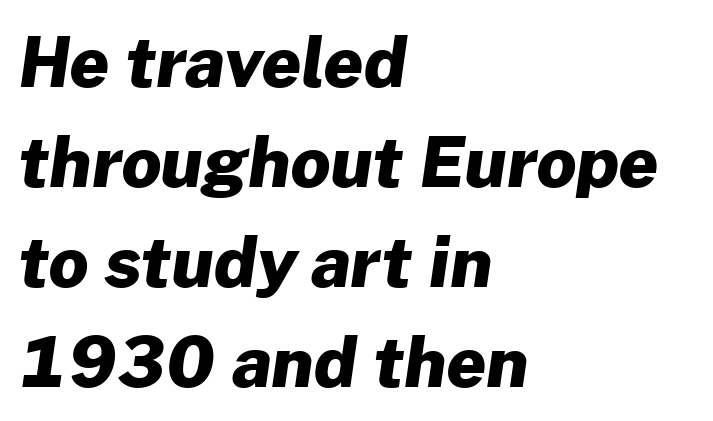
Rule under the text: the space is simply empty. This rendering uses left alignment, leaving the right contour irregular. Leading: standard. Honestly, the letter spacing is just normal — you wouldn't notice it. Compared with an ordinary text face, these strokes are far heavier — a full bold.
